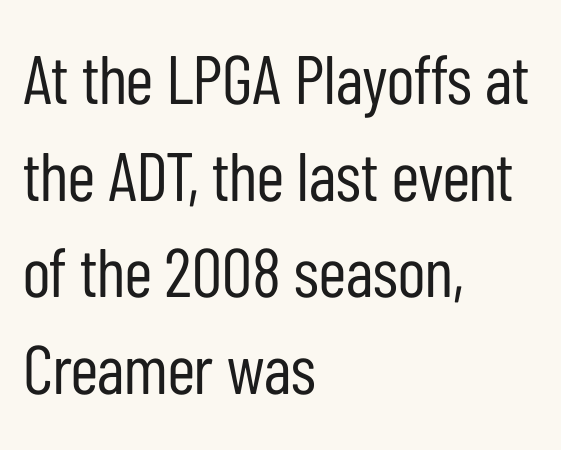
The glyphs are unaccompanied by any horizontal stroke below them. The typesetter chose a ragged-right arrangement here. If you measured baseline to baseline, you'd find a middling distance. Posture: straight, roman, zero tilt.
